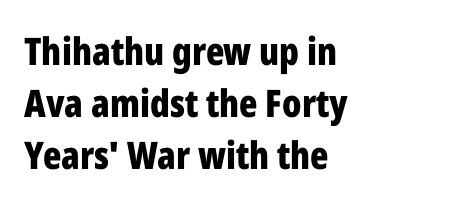
Q: Is the text bold? A: Yes.
Q: Is the text italic (slanted)? A: No, it is upright.
Q: Is the typeface a serif or a sans-serif typeface? A: Sans-serif.
Q: Is the text underlined? A: No.
Q: How is the paragraph aligned? A: Left-aligned.
Q: Is the spacing between letters normal or unusually wide? A: Normal.
Q: Is the spacing between lines tight, normal or loose? A: Normal.
Q: Width (condensed, normal, or wide)? A: Condensed.
Q: Stroke contrast? A: Low.
Q: x-height? A: Medium.
Q: Monospaced? A: No.
